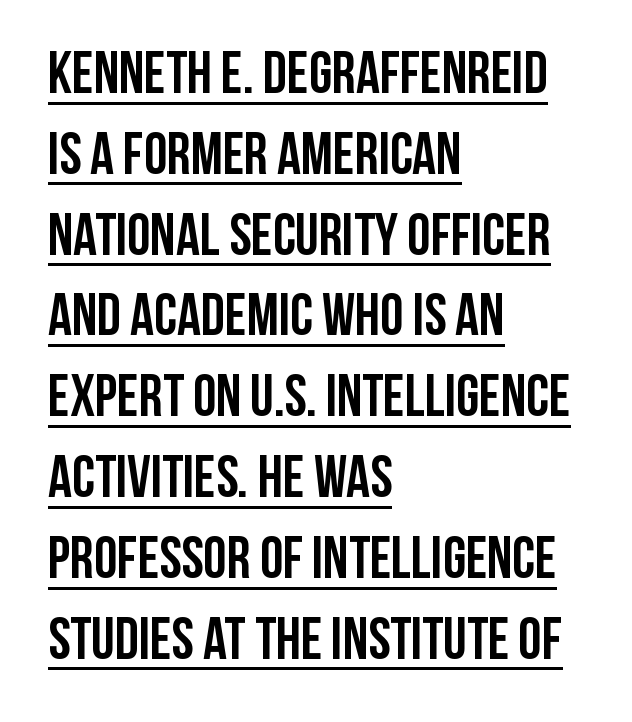
Q: Is the text bold? A: Yes.
Q: Is the text italic (slanted)? A: No, it is upright.
Q: Is the typeface a serif or a sans-serif typeface? A: Sans-serif.
Q: Is the text underlined? A: Yes.
Q: How is the paragraph aligned? A: Left-aligned.
Q: Is the spacing between letters normal or unusually wide? A: Normal.
Q: Is the spacing between lines tight, normal or loose? A: Normal.
Q: Width (condensed, normal, or wide)? A: Condensed.
Q: Stroke contrast? A: Low.
Q: x-height? A: Large.
Q: Monospaced? A: No.
